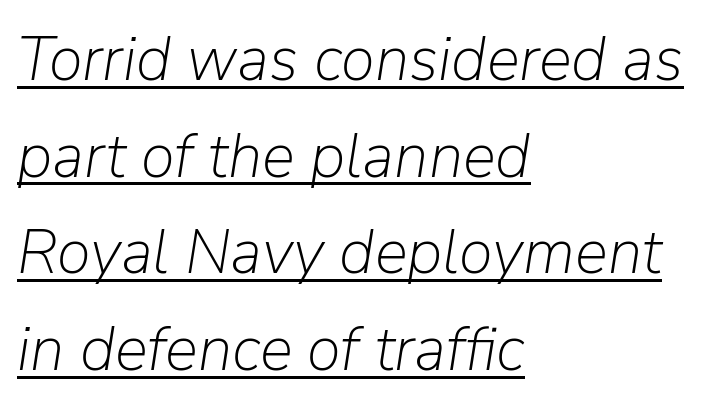
{"italic": "yes", "lean": "right", "slant_degrees": 9, "bold": "no", "weight": "light", "width": "normal", "stroke_contrast": "low", "x_height": "medium", "monospaced": "no", "underline": "yes", "align": "left", "line_spacing": "normal", "line_spacing_ratio": 1.56, "letter_spacing": "normal", "letter_spacing_em": 0.0, "glyph_px": 62}
